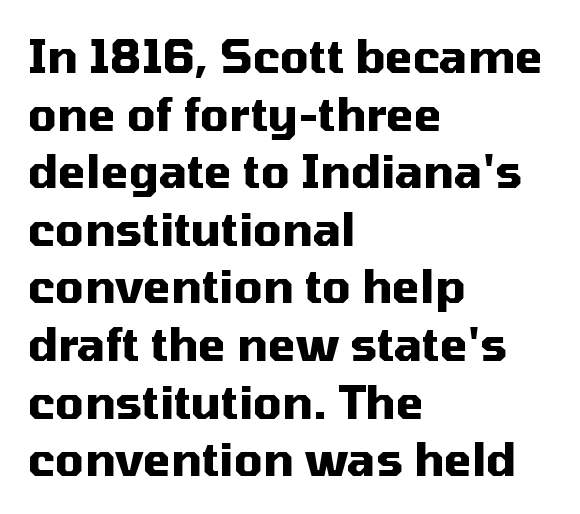
{"serif": "no", "italic": "no", "bold": "yes", "weight": "heavy", "width": "normal", "stroke_contrast": "medium", "x_height": "medium", "monospaced": "no", "underline": "no", "align": "left", "line_spacing": "normal", "line_spacing_ratio": 1.28, "letter_spacing": "normal", "letter_spacing_em": 0.0, "glyph_px": 45}
